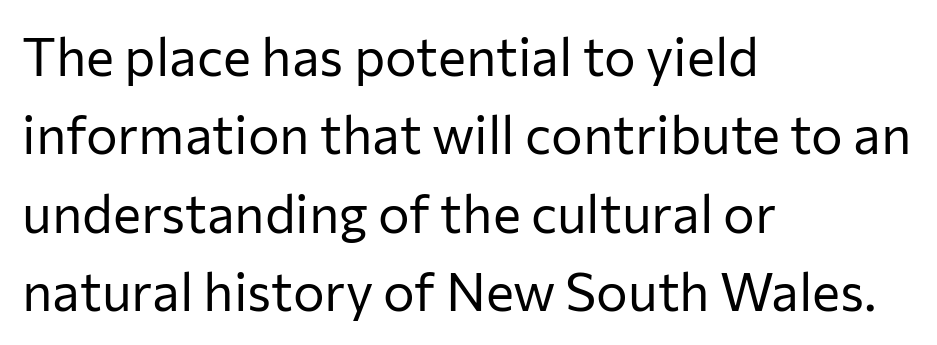
{"serif": "no", "italic": "no", "bold": "no", "weight": "regular", "width": "normal", "stroke_contrast": "low", "x_height": "medium", "monospaced": "no", "underline": "no", "align": "left", "line_spacing": "normal", "line_spacing_ratio": 1.48, "letter_spacing": "normal", "letter_spacing_em": 0.0, "glyph_px": 53}
